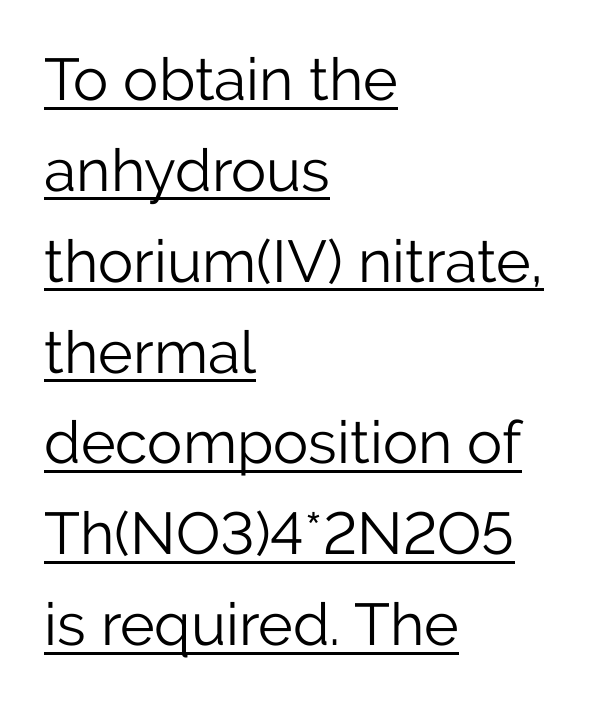
{"serif": "no", "italic": "no", "bold": "no", "weight": "light", "width": "normal", "stroke_contrast": "low", "x_height": "medium", "monospaced": "no", "underline": "yes", "align": "left", "line_spacing": "normal", "line_spacing_ratio": 1.54, "letter_spacing": "normal", "letter_spacing_em": 0.0, "glyph_px": 59}
